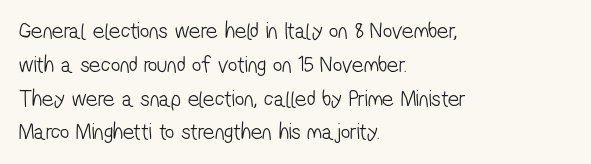
Q: Is the text bold? A: No.
Q: Is the text underlined? A: No.
Q: How is the paragraph aligned? A: Left-aligned.
Q: Is the spacing between letters normal or unusually wide? A: Normal.
Q: Is the spacing between lines tight, normal or loose? A: Normal.
